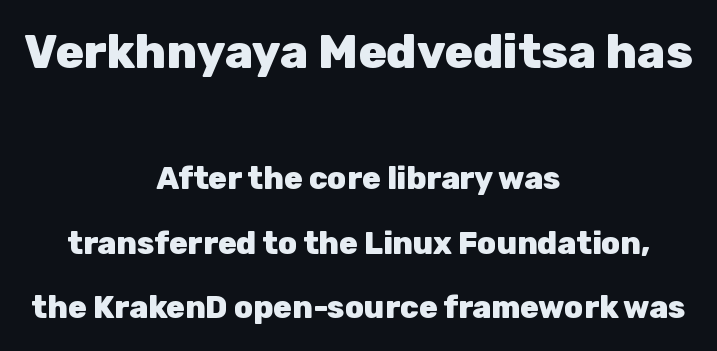
The image shows 47 px heavy sans-serif type, upright; set centered, loose line spacing (2.09x), normal letter spacing, not underlined; the first (top) block is 1.52x larger; low stroke contrast and a medium x-height.
